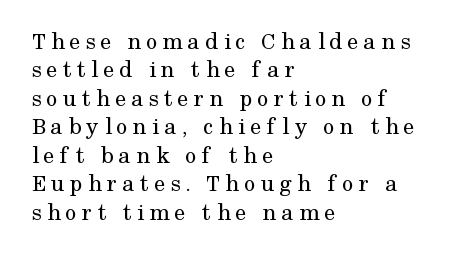
The type is letterspaced generously, with wide tracking. Does the lettering tilt? It doesn't — this is upright. If you drew a ruler down the left edge, every line would touch it. The glyphs are unaccompanied by any horizontal stroke below them.
